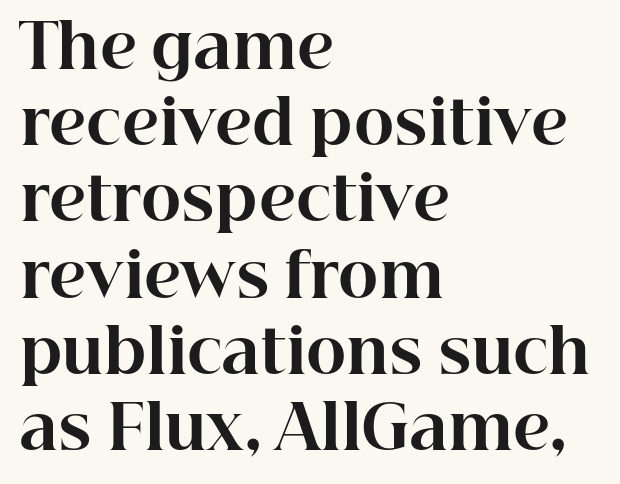
The image shows 61 px bold serif type, upright; set left-aligned, normal line spacing (1.25x), normal letter spacing, not underlined; high stroke contrast and a medium x-height.
